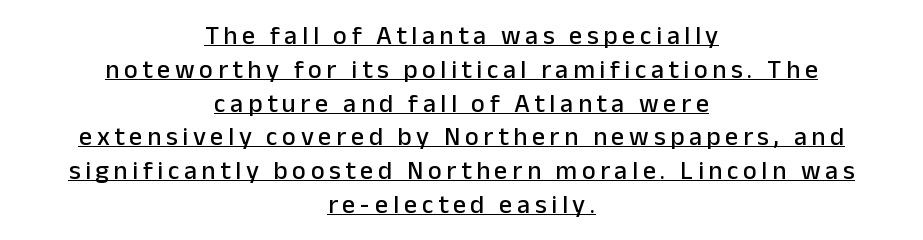
Evenly set lines give the paragraph a standard silhouette. Looks like someone drew a line under every word here. This is roman type, the default non-slanted kind. Caption: multi-line text, centered on the measure.
